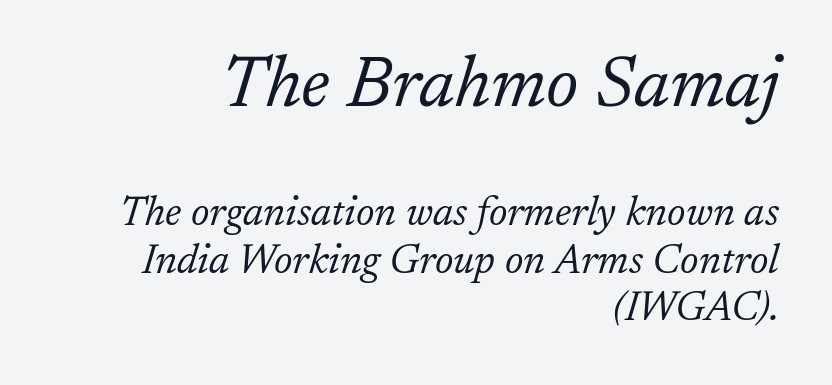
The image shows 72 px light serif type, italic (leaning right); set right-aligned, line spacing 1.16x, normal letter spacing, not underlined; the first (top) block is 1.76x larger; low stroke contrast and a medium x-height.
